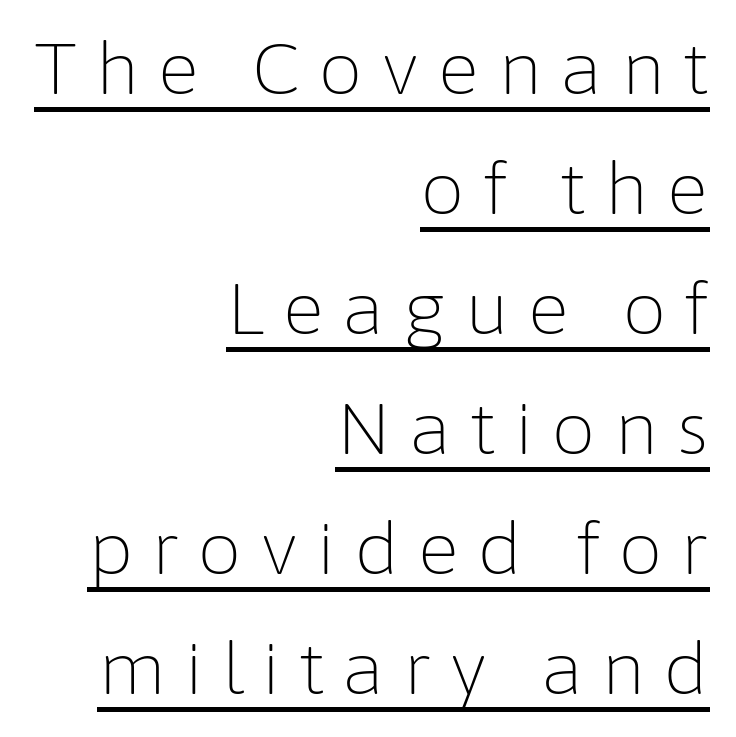
Note the varied advance widths — an 'i' is clearly narrower than an 'm'. This sample uses an upright cut, with every glyph sitting square on the baseline. Glyph-to-glyph distance is far greater than everyday printed text. A sans-serif font was chosen for this passage.
